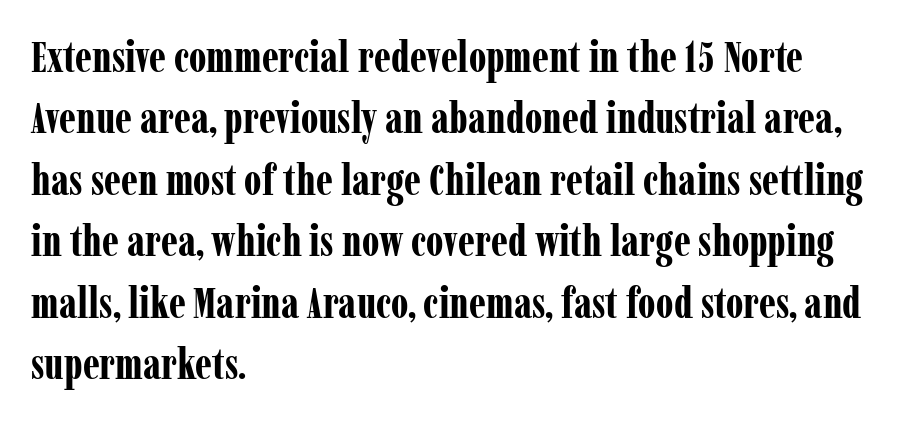
A student would call this left alignment; a typographer would say flush left, rag right. Words appear dense and cohesive because spacing is normal. The letters stand straight up with perfectly vertical stems. Old-style or modern, the face here clearly has serifs.
